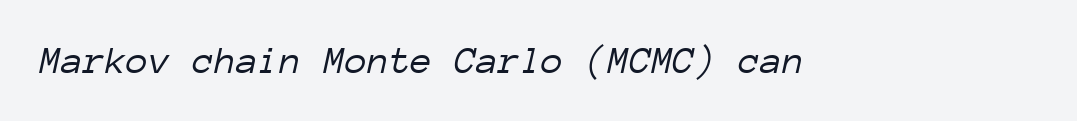
The image shows 40 px light type, italic (leaning right), monospaced; set normal letter spacing, not underlined; low stroke contrast and a medium x-height.
